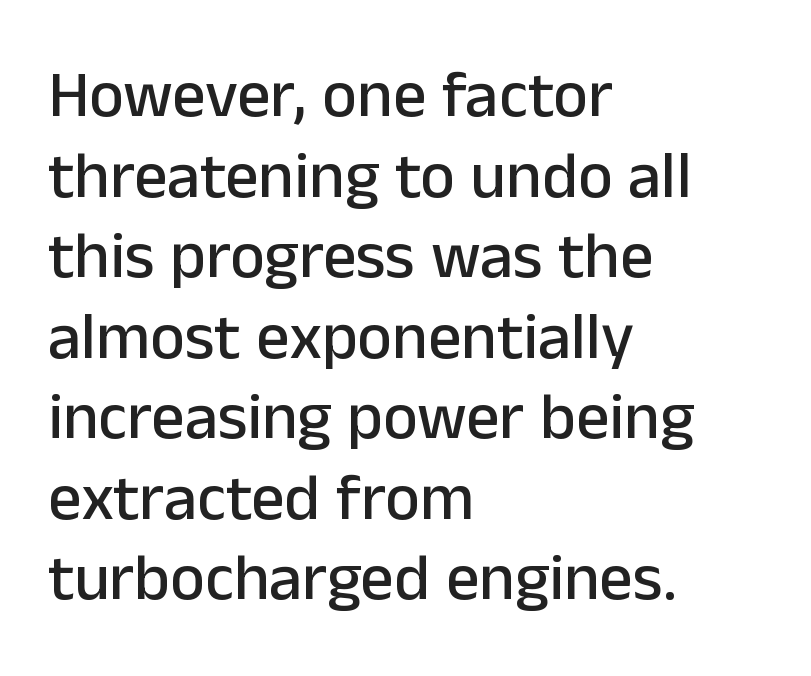
The image shows 66 px sans-serif type, upright; set left-aligned, line spacing 1.22x, normal letter spacing, not underlined; low stroke contrast and a medium x-height.
